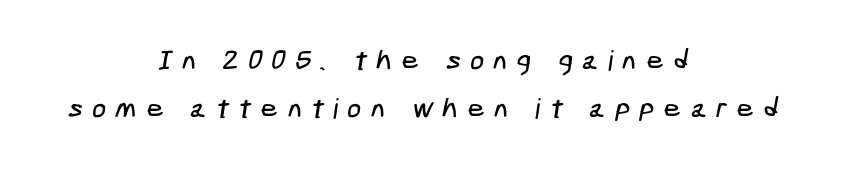
The image shows 28 px condensed sans-serif type; set centered, line spacing 1.73x, unusually wide letter spacing (+0.32 em), not underlined; low stroke contrast and a medium x-height.
